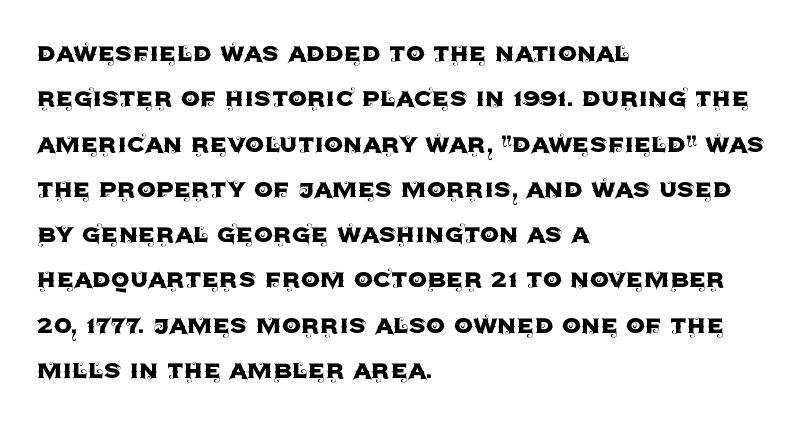
The image shows 30 px sans-serif type, upright; set left-aligned, normal line spacing (1.51x), normal letter spacing, not underlined; a large x-height.
